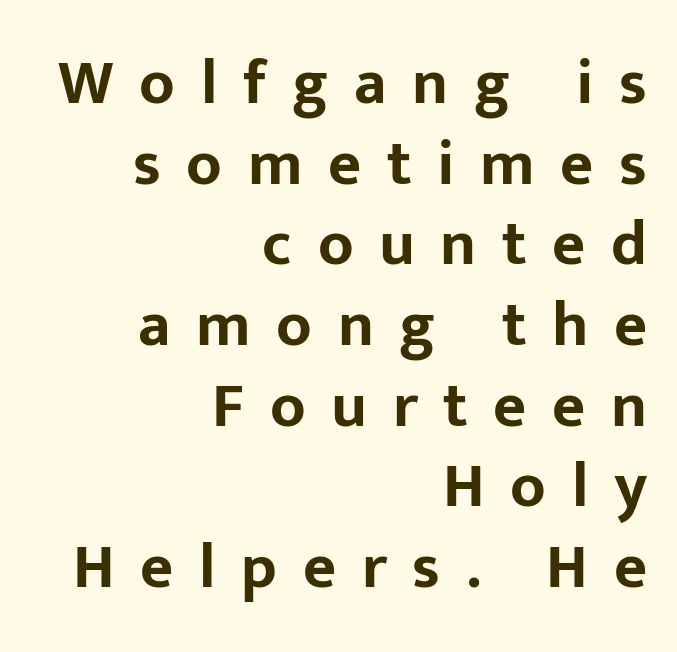
{"serif": "no", "italic": "no", "bold": "yes", "weight": "bold", "width": "normal", "stroke_contrast": "low", "x_height": "medium", "monospaced": "no", "underline": "no", "align": "right", "line_spacing": "normal", "line_spacing_ratio": 1.26, "letter_spacing": "wide", "letter_spacing_em": 0.4, "glyph_px": 64}
